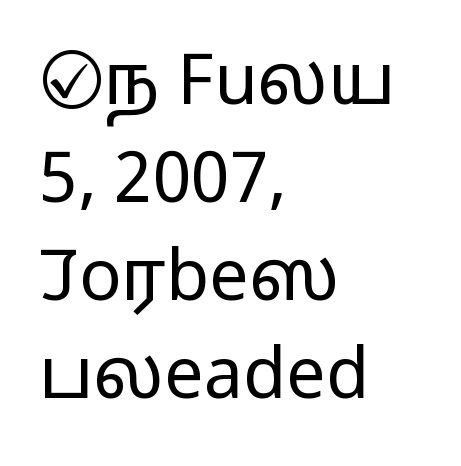
{"serif": "no", "italic": "no", "bold": "no", "weight": "regular", "width": "wide", "stroke_contrast": "low", "x_height": "medium", "monospaced": "no", "underline": "no", "align": "left", "line_spacing": "normal", "line_spacing_ratio": 1.4, "letter_spacing": "normal", "letter_spacing_em": 0.0, "glyph_px": 70}
